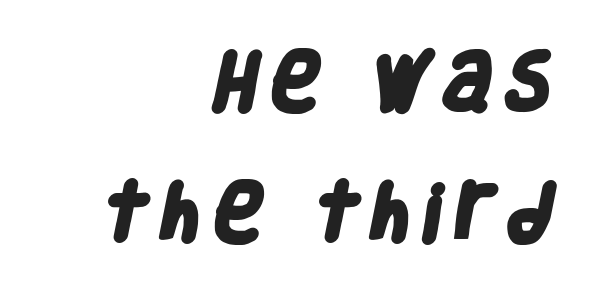
{"serif": "no", "bold": "yes", "weight": "heavy", "width": "condensed", "stroke_contrast": "low", "x_height": "large", "monospaced": "no", "underline": "no", "align": "right", "line_spacing": "loose", "line_spacing_ratio": 2.05, "glyph_px": 64}
